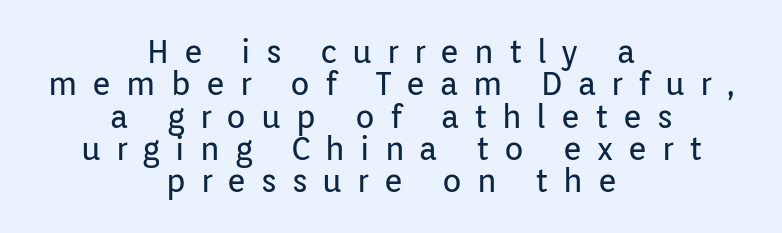
The image shows 32 px regular-weight sans-serif type, upright; set centered, tight line spacing (1.01x), unusually wide letter spacing (+0.47 em), not underlined; low stroke contrast and a medium x-height.
